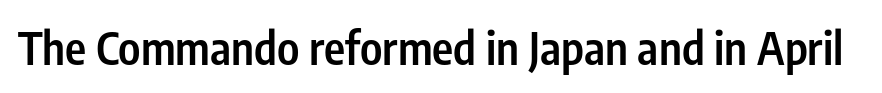
The image shows 45 px semibold, condensed sans-serif type, upright; set normal letter spacing, not underlined; low stroke contrast and a medium x-height.
